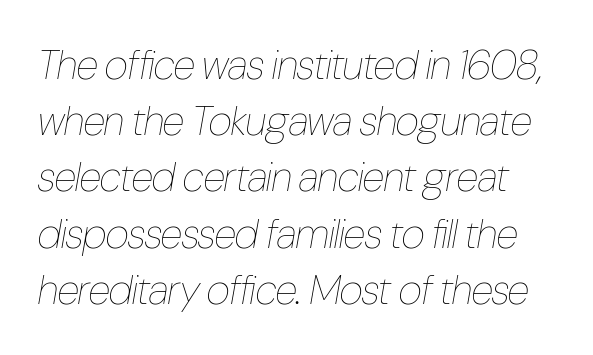
The rendering uses a moderate line-height, typical for paragraphs. The tracking reads as untouched default to a designer's eye. Proportional: the letters do not fall into vertical columns. Designer's note — italics engaged. No heavy texture on the line: the type isn't bold.
